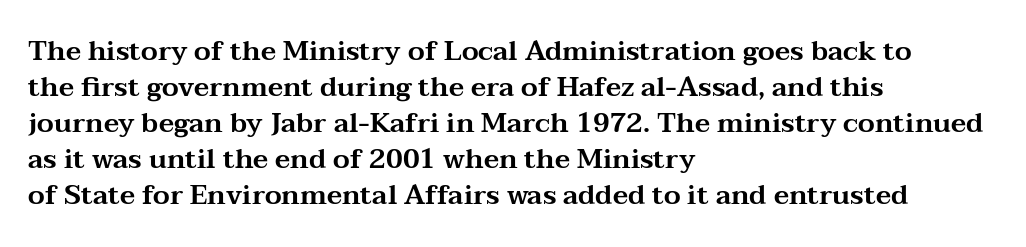
Q: Is the text italic (slanted)? A: No, it is upright.
Q: Is the text underlined? A: No.
Q: How is the paragraph aligned? A: Left-aligned.
Q: Is the spacing between letters normal or unusually wide? A: Normal.
Q: Is the spacing between lines tight, normal or loose? A: Normal.
